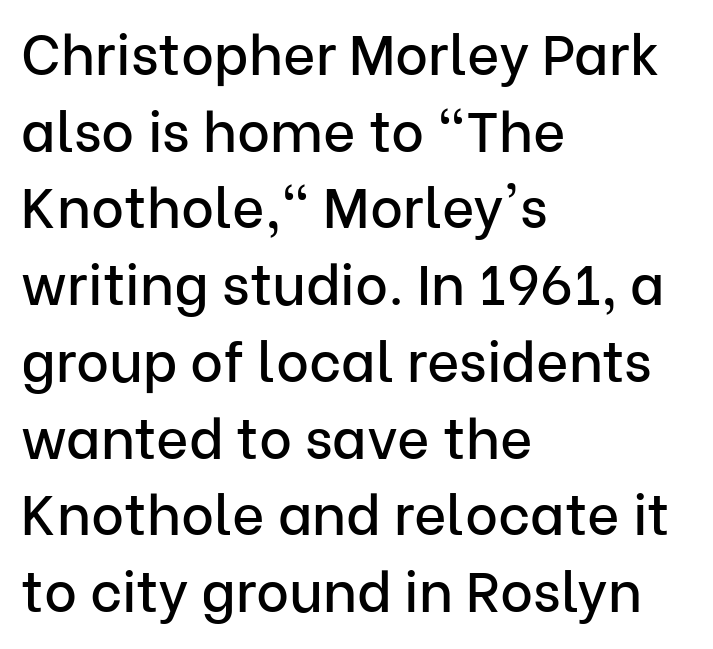
Horizontal bands of white between lines are of average thickness. Proportional: the letters do not fall into vertical columns. You can tell it's not italic because the verticals are truly vertical. Horizontally, the lines are justified to the leading edge only.
